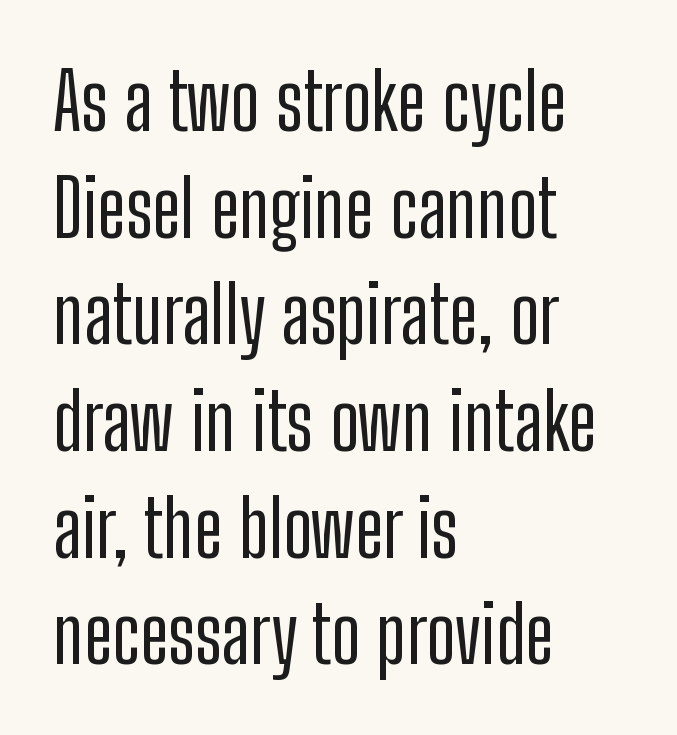
Q: Is the text italic (slanted)? A: No, it is upright.
Q: Is the typeface a serif or a sans-serif typeface? A: Sans-serif.
Q: Is the text underlined? A: No.
Q: How is the paragraph aligned? A: Left-aligned.
Q: Is the spacing between letters normal or unusually wide? A: Normal.
Q: Is the spacing between lines tight, normal or loose? A: Normal.
Q: Width (condensed, normal, or wide)? A: Condensed.
Q: Stroke contrast? A: Low.
Q: x-height? A: Medium.
Q: Monospaced? A: No.
